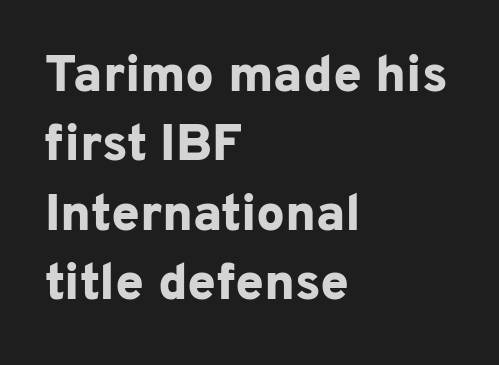
{"serif": "no", "italic": "no", "bold": "yes", "weight": "bold", "width": "normal", "stroke_contrast": "low", "x_height": "medium", "monospaced": "no", "underline": "no", "align": "left", "line_spacing": "normal", "line_spacing_ratio": 1.36, "letter_spacing": "normal", "letter_spacing_em": 0.0, "glyph_px": 51}
